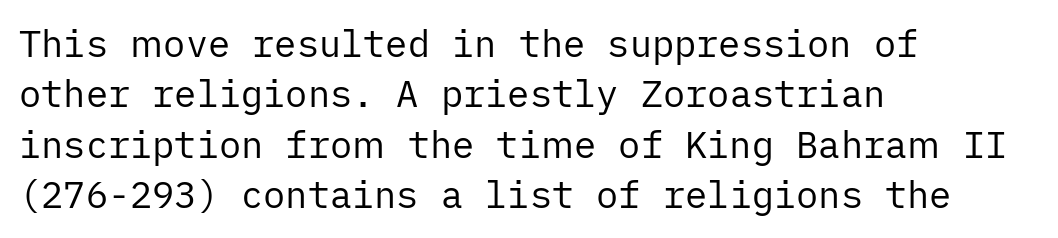
The font family rendered here belongs to the sans-serif group. The weight tops out at a normal text grade. A student would call this left alignment; a typographer would say flush left, rag right. This sample uses plain, unmodified letter spacing.
